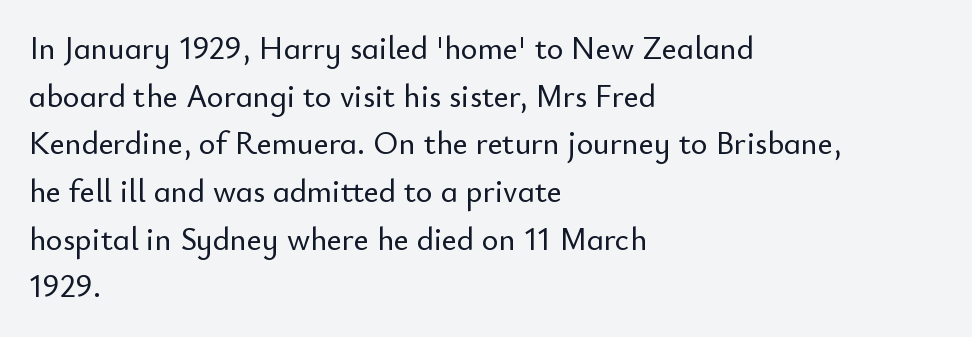
{"serif": "no", "italic": "no", "width": "normal", "stroke_contrast": "low", "x_height": "small", "monospaced": "no", "underline": "no", "align": "left", "line_spacing": "normal", "line_spacing_ratio": 1.49, "letter_spacing": "normal", "letter_spacing_em": 0.0, "glyph_px": 32}
